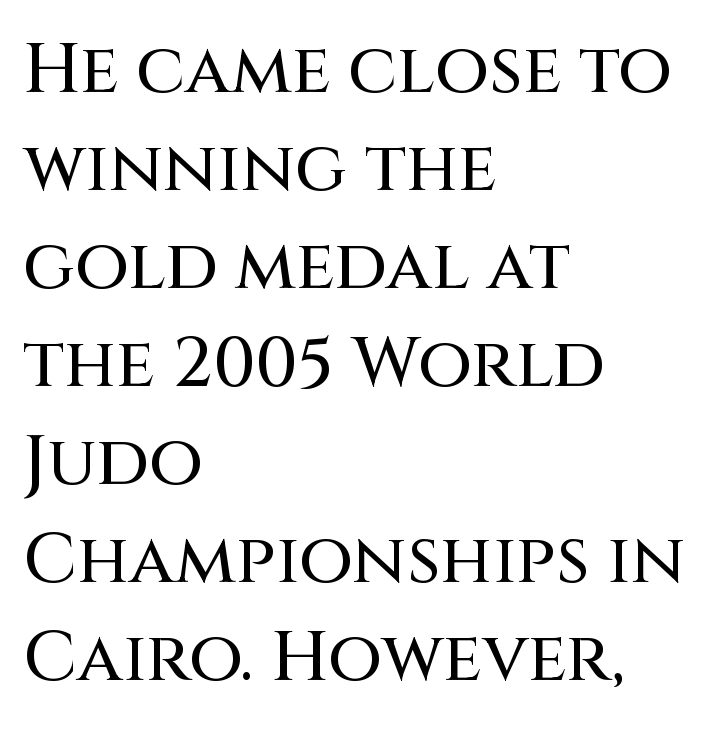
One glance says typical: line gaps are just what's usual. The letters stand straight up with perfectly vertical stems. Do the characters align in a grid? No, the font is proportional. Check under the words: just untouched page.
